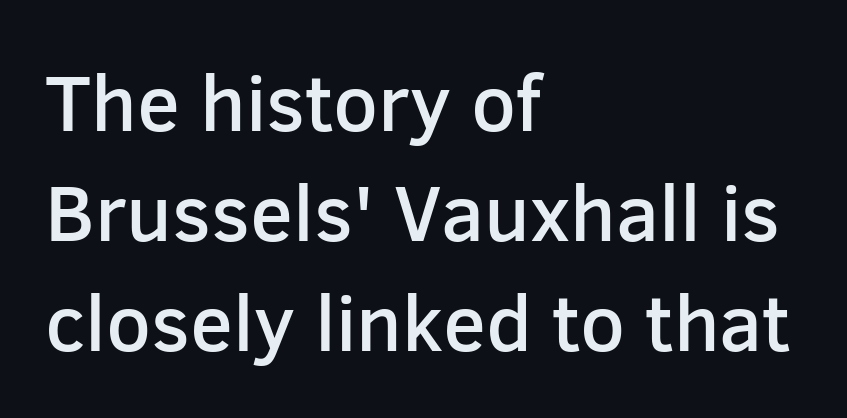
{"serif": "no", "italic": "no", "bold": "semi", "weight": "semibold", "width": "normal", "stroke_contrast": "low", "x_height": "medium", "monospaced": "no", "underline": "no", "align": "left", "line_spacing": "normal", "line_spacing_ratio": 1.39, "letter_spacing": "normal", "letter_spacing_em": 0.0, "glyph_px": 79}
